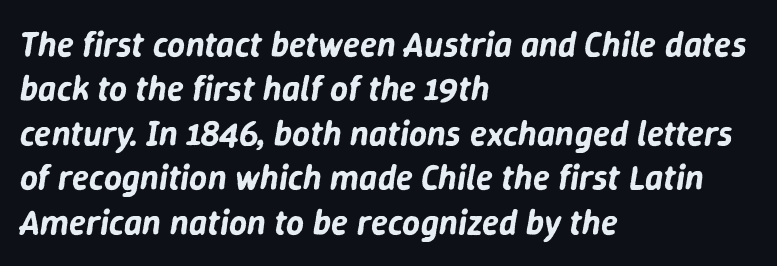
The image shows 35 px text type, italic (leaning right); set left-aligned, normal line spacing (1.27x), normal letter spacing, not underlined; low stroke contrast and a medium x-height.
